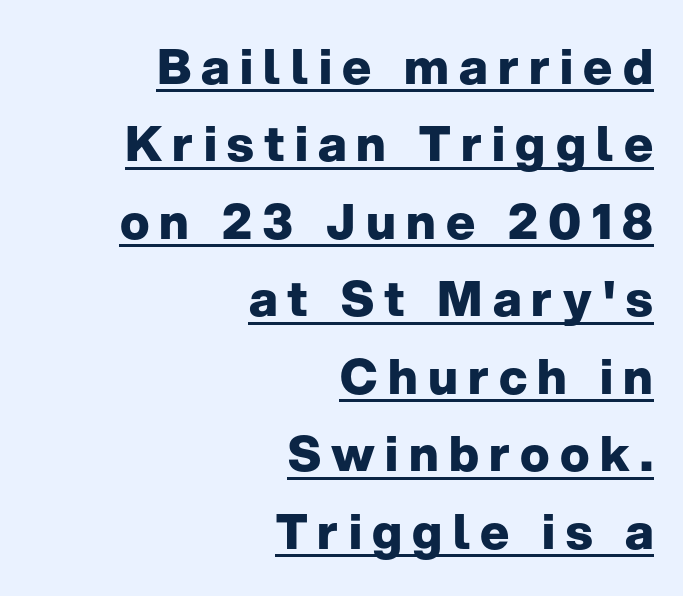
Q: Is the text bold? A: Yes.
Q: Is the text italic (slanted)? A: No, it is upright.
Q: Is the typeface a serif or a sans-serif typeface? A: Sans-serif.
Q: Is the text underlined? A: Yes.
Q: How is the paragraph aligned? A: Right-aligned.
Q: Is the spacing between letters normal or unusually wide? A: Unusually wide.
Q: Is the spacing between lines tight, normal or loose? A: Normal.
Q: Width (condensed, normal, or wide)? A: Normal.
Q: Stroke contrast? A: Low.
Q: x-height? A: Medium.
Q: Monospaced? A: No.
